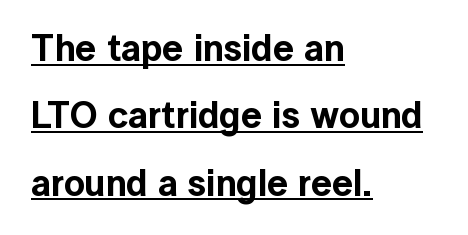
Q: Is the text italic (slanted)? A: No, it is upright.
Q: Is the typeface a serif or a sans-serif typeface? A: Sans-serif.
Q: Is the text underlined? A: Yes.
Q: How is the paragraph aligned? A: Left-aligned.
Q: Is the spacing between letters normal or unusually wide? A: Normal.
Q: Width (condensed, normal, or wide)? A: Normal.
Q: x-height? A: Medium.
Q: Monospaced? A: No.
